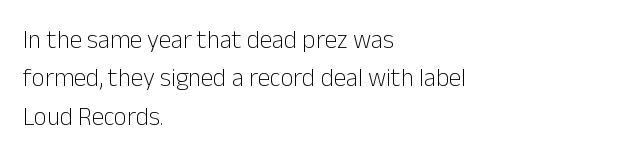
{"italic": "no", "bold": "no", "underline": "no", "align": "left", "line_spacing": "normal", "line_spacing_ratio": 1.54, "letter_spacing": "normal", "letter_spacing_em": 0.0, "glyph_px": 25}
